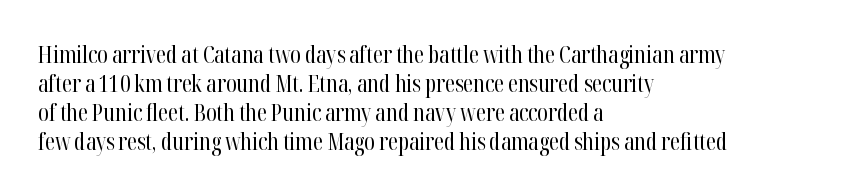
Q: Is the text bold? A: No.
Q: Is the text italic (slanted)? A: No, it is upright.
Q: Is the text underlined? A: No.
Q: How is the paragraph aligned? A: Left-aligned.
Q: Is the spacing between letters normal or unusually wide? A: Normal.
Q: Is the spacing between lines tight, normal or loose? A: Normal.
